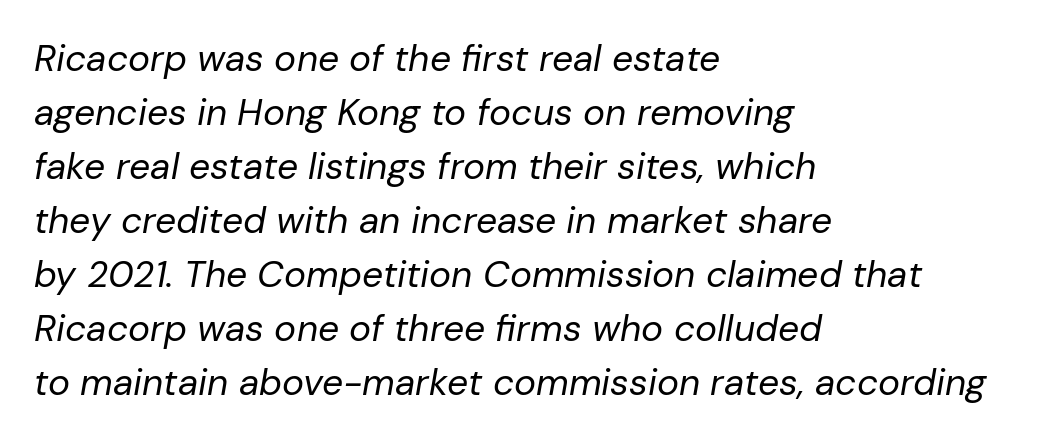
{"italic": "yes", "lean": "right", "slant_degrees": 10, "bold": "no", "weight": "regular", "width": "normal", "stroke_contrast": "low", "x_height": "medium", "monospaced": "no", "underline": "no", "align": "left", "line_spacing": "normal", "line_spacing_ratio": 1.46, "letter_spacing": "normal", "letter_spacing_em": 0.0, "glyph_px": 37}
